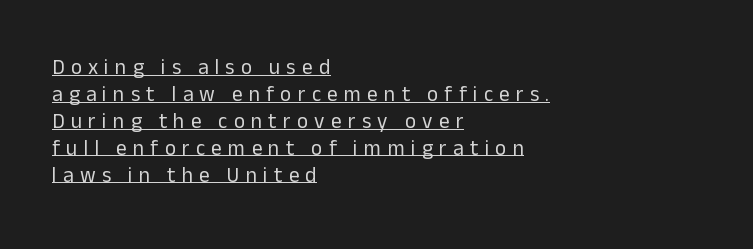
Is there much room between lines? A standard amount, neither cramped nor airy. Italic? Not at all — the glyphs are vertical. Line starts are locked; line ends wander. This is not heavy type; no bold has been used.
